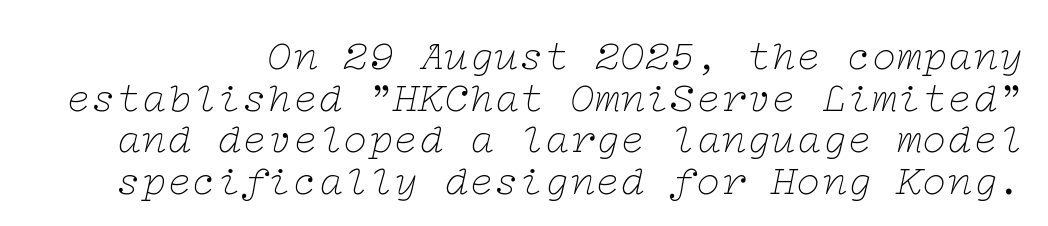
The passage shown leans; its letterforms are oblique. Compared with typical paragraphs, the rows here are closer together. The passage shown is typeset with a serif family. Nobody drew a line under any word here. Stroke thickness stays within the range of a standard reading face or lighter. In terms of letterspacing, this is plain default setting.
